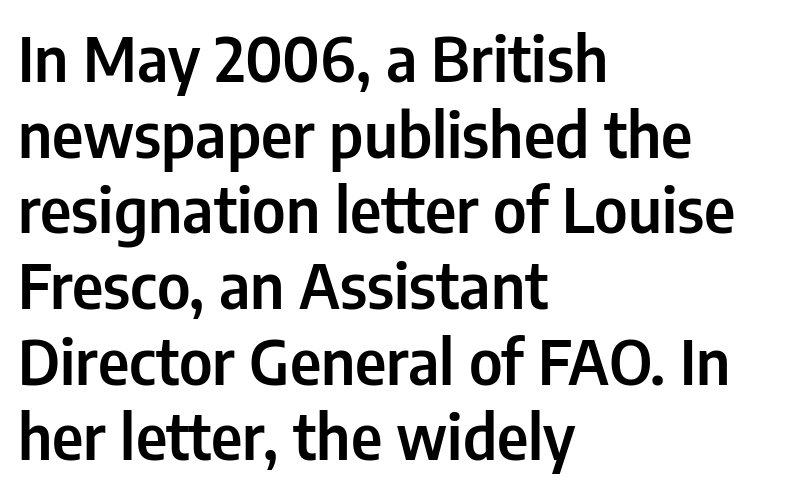
The lines are quadded left. Font category for this specimen: sans-serif. Anything drawn beneath the words? Only blank space. The passage shown is typed in a proportional face where columns would drift. When letters stand straight like this, we call the style roman or upright.
